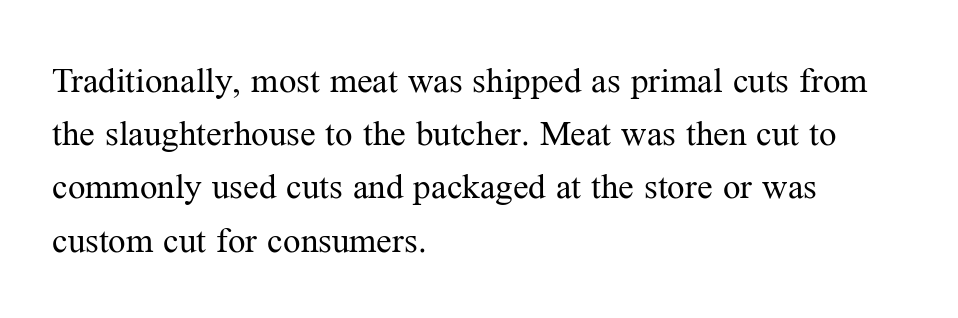
Is there much room between lines? A standard amount, neither cramped nor airy. The weight tops out at a normal text grade. It's the straight-up-and-down kind of type. This sample has the flowing, uneven cadence of proportional lettering. Which margin do the lines hug? The left one — the right edge is uneven. Each row of text sits above clean, open space.
